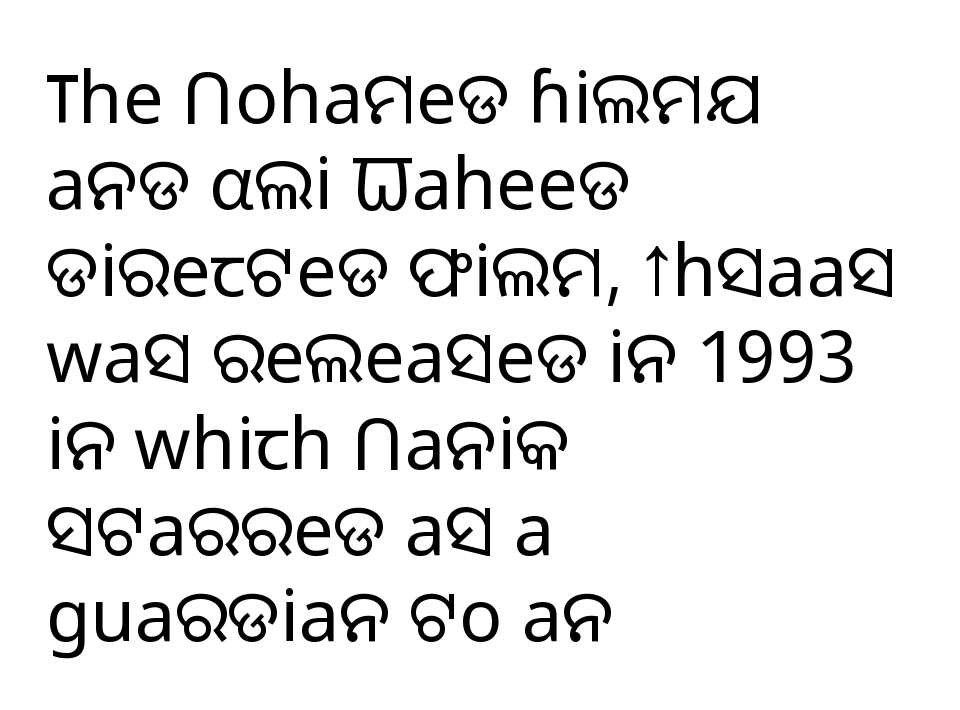
Q: Is the text bold? A: No.
Q: Is the text italic (slanted)? A: No, it is upright.
Q: Is the typeface a serif or a sans-serif typeface? A: Sans-serif.
Q: Is the text underlined? A: No.
Q: How is the paragraph aligned? A: Left-aligned.
Q: Is the spacing between letters normal or unusually wide? A: Normal.
Q: Width (condensed, normal, or wide)? A: Normal.
Q: Stroke contrast? A: Low.
Q: x-height? A: Medium.
Q: Monospaced? A: No.
